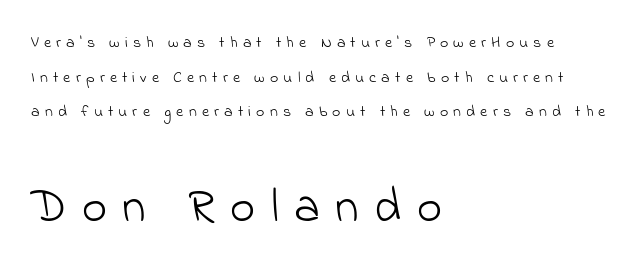
A classic flush-left, rag-right setting is used for this passage. The area under the type is left untouched. How would I describe the line gaps? Wide and relaxed. Spacing between characters has been opened up far beyond the box default.
